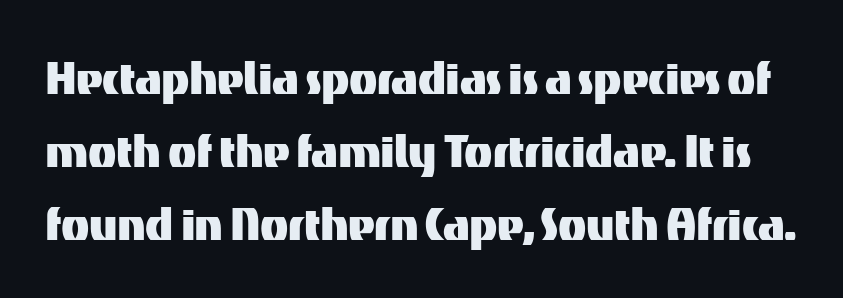
The type sits square on the baseline with zero lean. Each row of text sits above clean, open space. Observe the absence of serifs on each vertical stroke in this sample. Regular leading. Is this a fixed-width face? No — the glyphs have proportional, varying widths.
